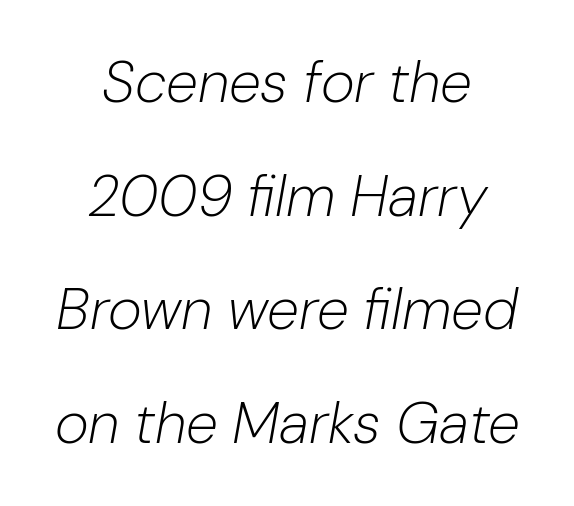
Think of a printed novel: that variable character pitch is what you see here. Regarding leading, the lines here are spaced well apart. Quick note: italic. Underlining? Definitely not there. Neither beginnings nor endings align; midpoints do.
